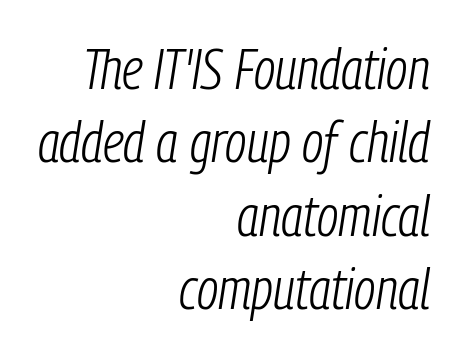
The image shows 56 px light, condensed type, italic (leaning right); set right-aligned, normal line spacing (1.31x), normal letter spacing, not underlined; low stroke contrast and a medium x-height.
